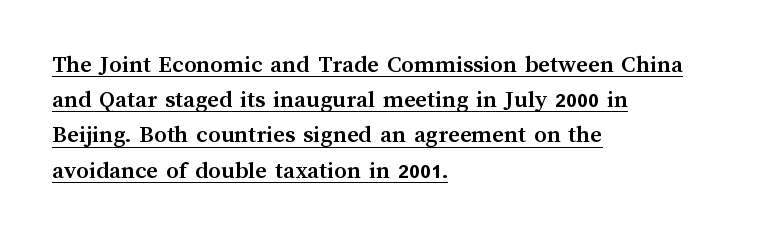
Q: Is the text bold? A: Yes.
Q: Is the text italic (slanted)? A: No, it is upright.
Q: Is the text underlined? A: Yes.
Q: How is the paragraph aligned? A: Left-aligned.
Q: Is the spacing between letters normal or unusually wide? A: Normal.
Q: Is the spacing between lines tight, normal or loose? A: Normal.
